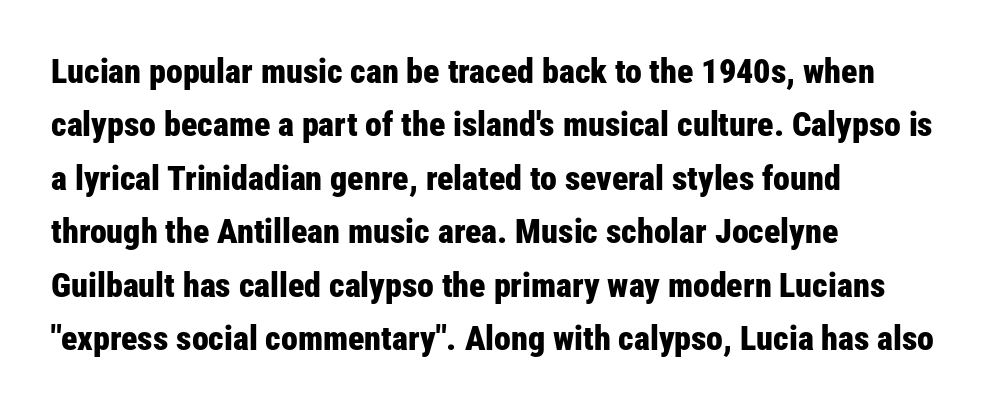
Q: Is the text bold? A: Yes.
Q: Is the text italic (slanted)? A: No, it is upright.
Q: Is the typeface a serif or a sans-serif typeface? A: Sans-serif.
Q: Is the text underlined? A: No.
Q: How is the paragraph aligned? A: Left-aligned.
Q: Is the spacing between letters normal or unusually wide? A: Normal.
Q: Is the spacing between lines tight, normal or loose? A: Normal.
Q: Width (condensed, normal, or wide)? A: Condensed.
Q: Stroke contrast? A: Low.
Q: x-height? A: Medium.
Q: Monospaced? A: No.
